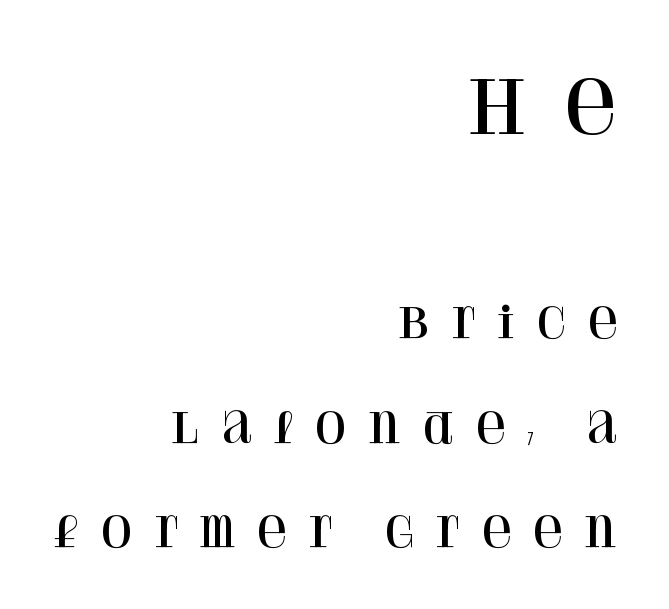
{"serif": "yes", "italic": "no", "width": "normal", "stroke_contrast": "high", "x_height": "large", "monospaced": "no", "underline": "no", "align": "right", "line_spacing": "loose", "line_spacing_ratio": 2.49, "letter_spacing": "wide", "letter_spacing_em": 0.43, "larger_block": "first", "size_ratio": 1.74, "glyph_px": 73}
